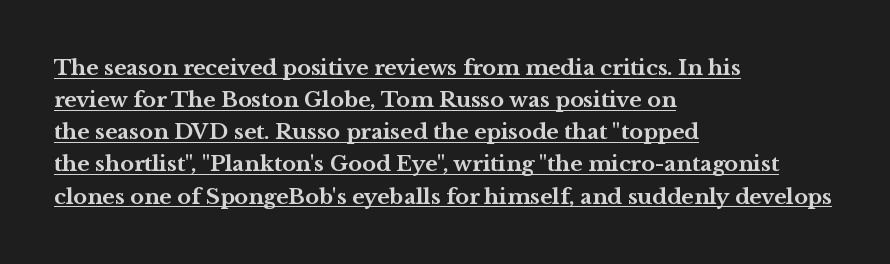
Q: Is the text bold? A: Yes.
Q: Is the text italic (slanted)? A: No, it is upright.
Q: Is the text underlined? A: Yes.
Q: How is the paragraph aligned? A: Left-aligned.
Q: Is the spacing between letters normal or unusually wide? A: Normal.
Q: Is the spacing between lines tight, normal or loose? A: Normal.
